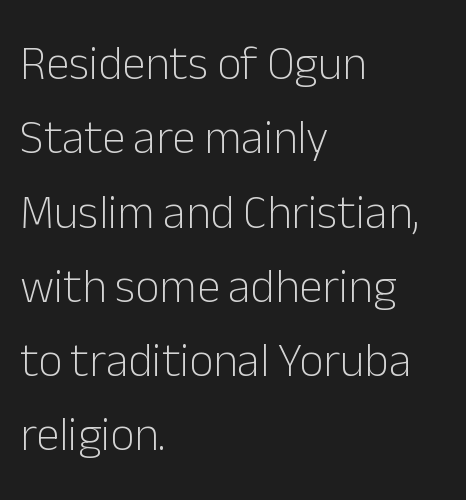
{"serif": "no", "italic": "no", "bold": "no", "weight": "light", "width": "normal", "stroke_contrast": "low", "x_height": "medium", "monospaced": "no", "underline": "no", "align": "left", "line_spacing": "normal", "line_spacing_ratio": 1.58, "letter_spacing": "normal", "letter_spacing_em": 0.0, "glyph_px": 47}
